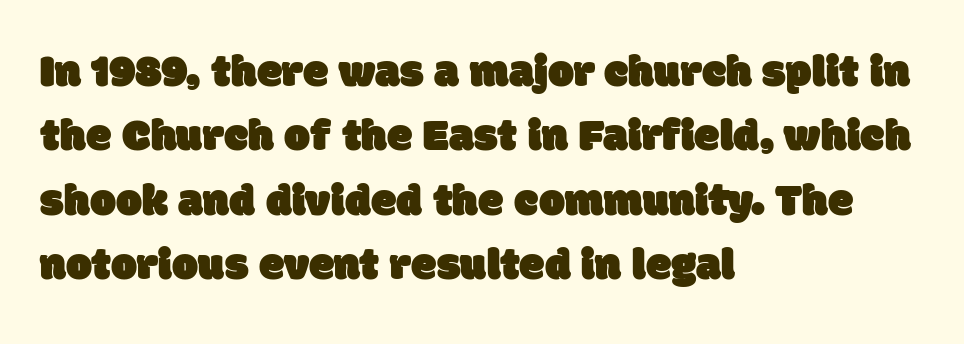
The image shows 46 px sans-serif type; set left-aligned, normal line spacing (1.4x), normal letter spacing, not underlined; low stroke contrast and a large x-height.
